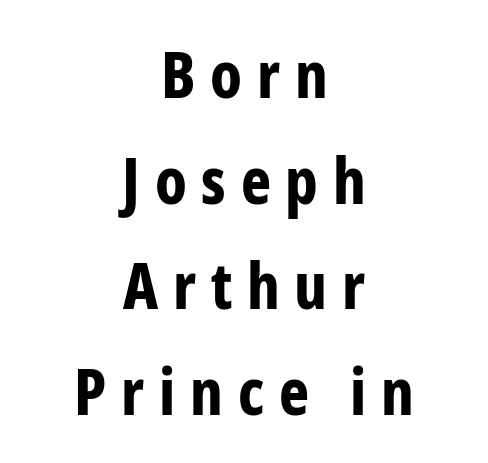
Does the lettering tilt? It doesn't — this is upright. The paragraph has two soft edges and a firm central axis. The font is running at its bold setting. Characters follow at a spacing far wider than the type designer built in.
